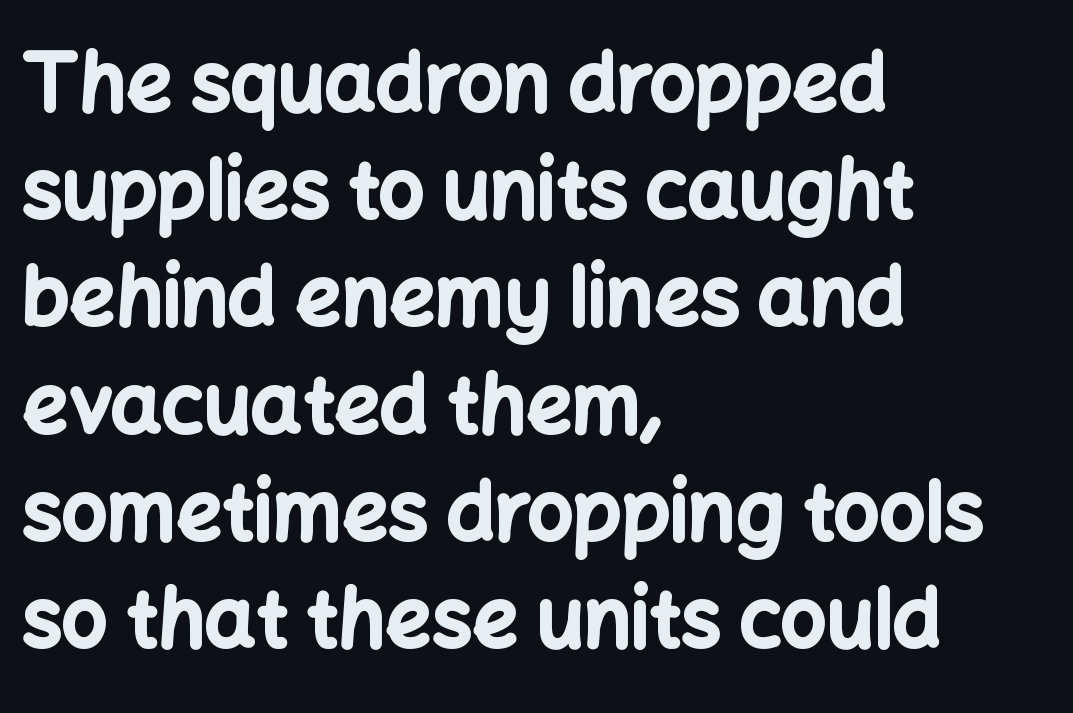
The lines in this sample share a left origin and differ only in where they stop. Underline: absent. The letters are bold, with thick, heavy strokes. Vertical spacing — default. There is no visible air inserted between adjacent glyphs. Check where the strokes stop: nothing finishes them off — pure sans.
